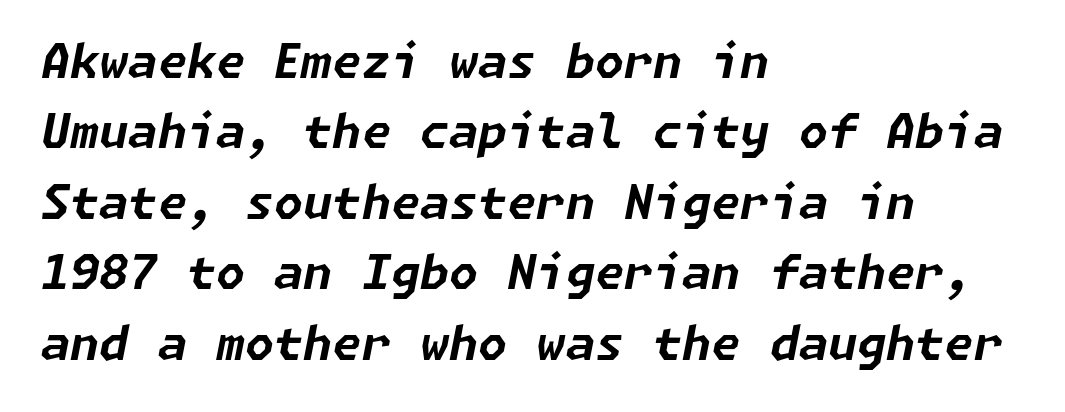
{"italic": "yes", "lean": "right", "slant_degrees": 11, "bold": "yes", "weight": "bold", "width": "normal", "stroke_contrast": "low", "x_height": "medium", "underline": "no", "align": "left", "line_spacing": "normal", "line_spacing_ratio": 1.5, "letter_spacing": "normal", "letter_spacing_em": 0.0, "glyph_px": 47}
